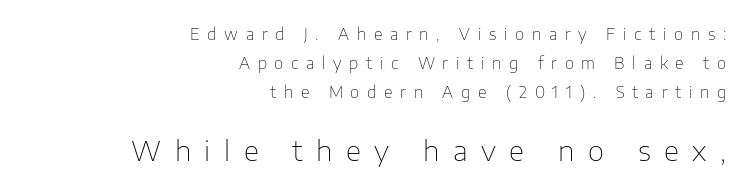
Tracking here is generous; glyphs stand well apart from one another. Check under the words: just untouched page. The passage shown is typed in a proportional face where columns would drift. Tall strokes in this sample are plumb rather than angled.
